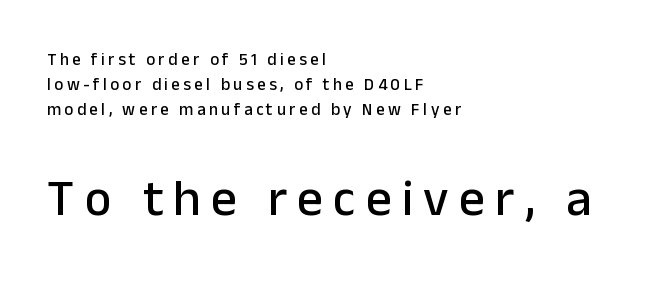
The image shows 51 px sans-serif type, upright; set left-aligned, normal line spacing (1.48x), unusually wide letter spacing (+0.2 em), not underlined; the second (bottom) block is 3.0x larger; low stroke contrast and a medium x-height.
